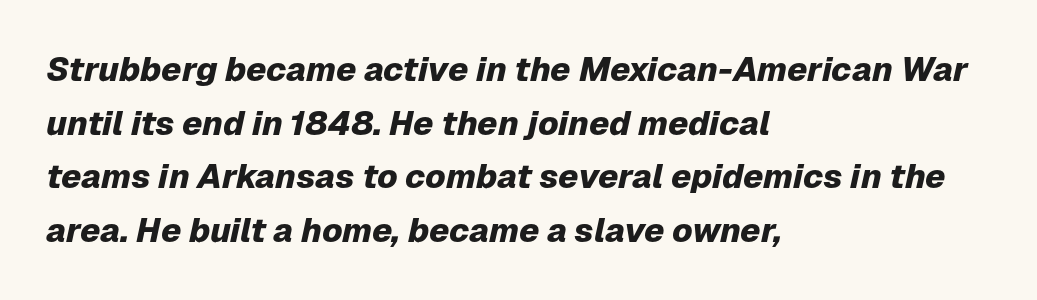
{"italic": "yes", "lean": "right", "slant_degrees": 12, "bold": "yes", "weight": "heavy", "width": "normal", "stroke_contrast": "low", "x_height": "medium", "monospaced": "no", "underline": "no", "align": "left", "line_spacing": "normal", "line_spacing_ratio": 1.58, "letter_spacing": "normal", "letter_spacing_em": 0.0, "glyph_px": 34}
